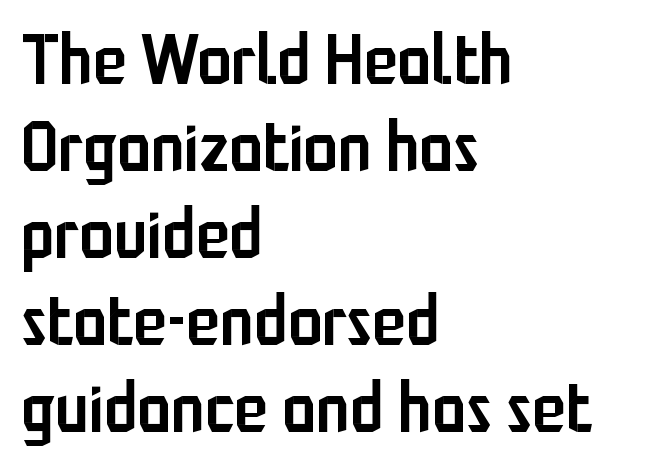
The image shows 69 px semibold, condensed sans-serif type, upright; set left-aligned, normal line spacing (1.26x), normal letter spacing, not underlined; low stroke contrast and a medium x-height.
